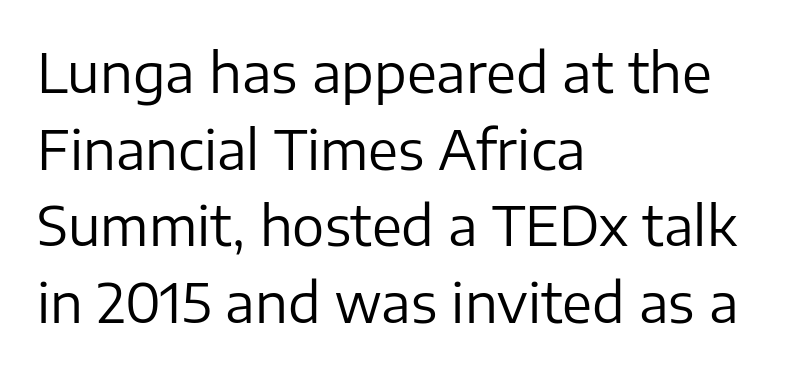
A typesetter would call this proportional, since set widths differ per character. Caption: standard tracking, unaltered. Caption: multi-line text, flush left, ragged right. Type without underlining. Nope, no serifs anywhere on these letters. Nothing heavy about these letters — not bold at all.
